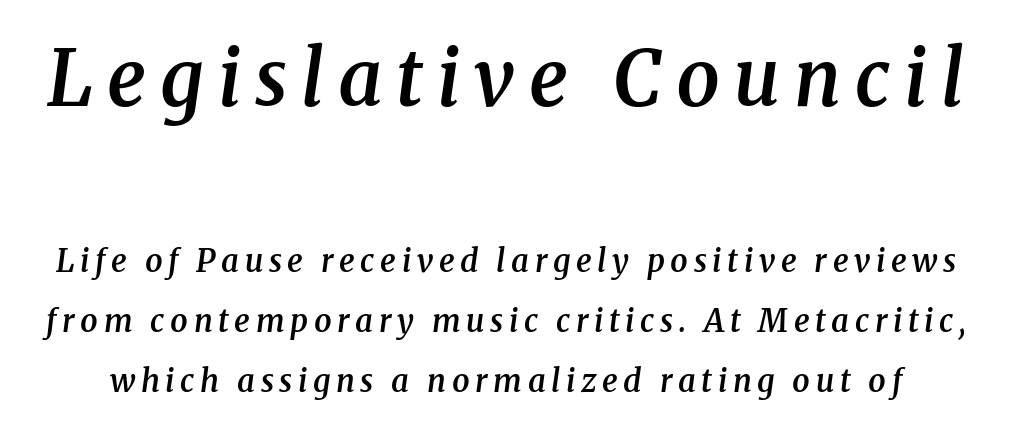
The image shows 77 px semibold serif type, italic (leaning right); set loose line spacing (1.94x), not underlined; the first (top) block is 2.48x larger; medium stroke contrast and a medium x-height.
